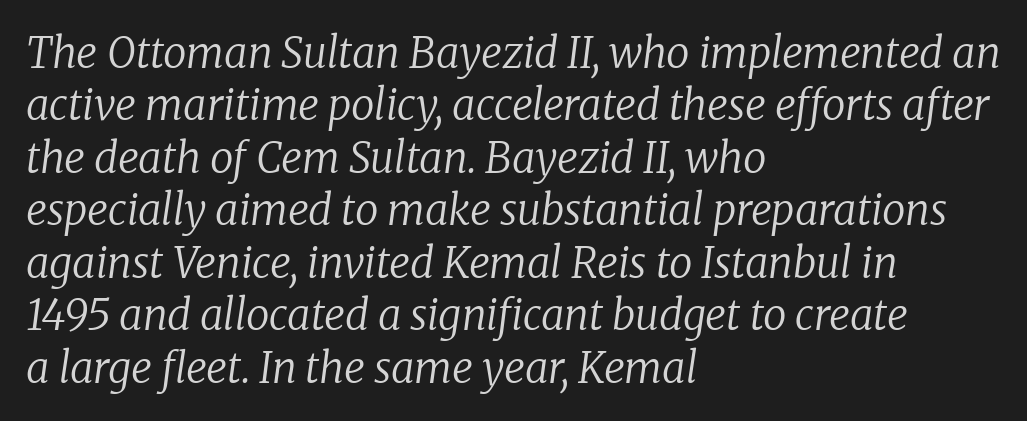
The passage shown leans; its letterforms are oblique. Interline gaps are of average width in this sample. Type without underlining. Caption: standard tracking, unaltered. Does the copy run flush right? No — it runs flush left.
